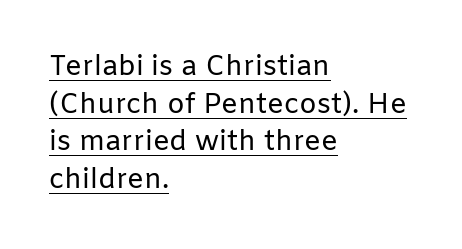
Q: Is the text bold? A: No.
Q: Is the text italic (slanted)? A: No, it is upright.
Q: Is the typeface a serif or a sans-serif typeface? A: Sans-serif.
Q: Is the text underlined? A: Yes.
Q: How is the paragraph aligned? A: Left-aligned.
Q: Is the spacing between letters normal or unusually wide? A: Normal.
Q: Is the spacing between lines tight, normal or loose? A: Normal.
Q: Width (condensed, normal, or wide)? A: Normal.
Q: Stroke contrast? A: Low.
Q: x-height? A: Medium.
Q: Monospaced? A: No.
